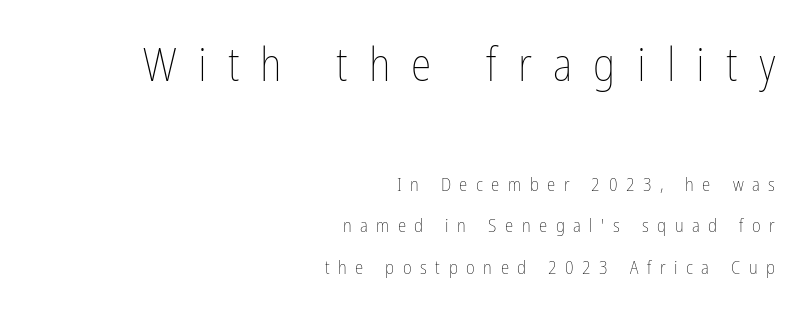
The image shows 47 px thin, condensed type, upright; set right-aligned, loose line spacing (2.18x), unusually wide letter spacing (+0.45 em), not underlined; the first (top) block is 2.47x larger; low stroke contrast and a medium x-height.
